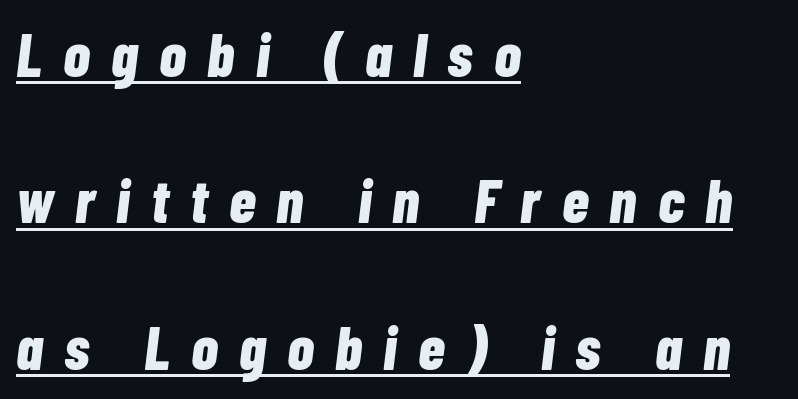
The image shows 61 px bold, condensed type, italic (leaning right); set left-aligned, loose line spacing (2.4x), unusually wide letter spacing (+0.35 em), underlined; low stroke contrast and a medium x-height.
